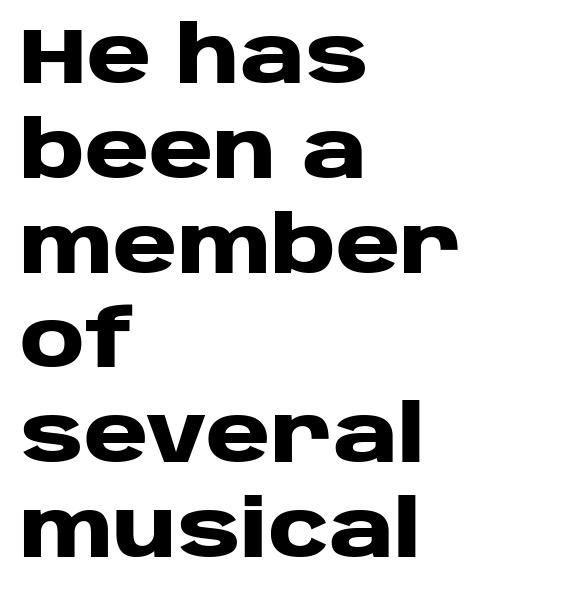
These lines are rendered in a variable-pitch font. Honestly, there is no underline to notice here at all. Posture: straight, roman, zero tilt. This is heavy type, rendered in bold. Honestly, the letter spacing is just normal — you wouldn't notice it. In terms of letterform style, serifs are entirely absent.
